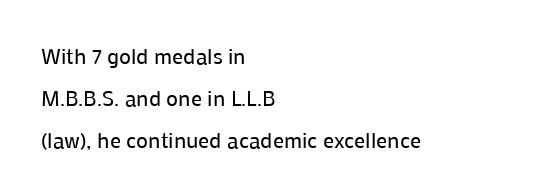
The block of text is sparse from top to bottom, with ample space between rows. Glyph-to-glyph distance matches everyday printed text. The string is rendered with underlining switched off. Nothing heavy about these letters — not bold at all.
